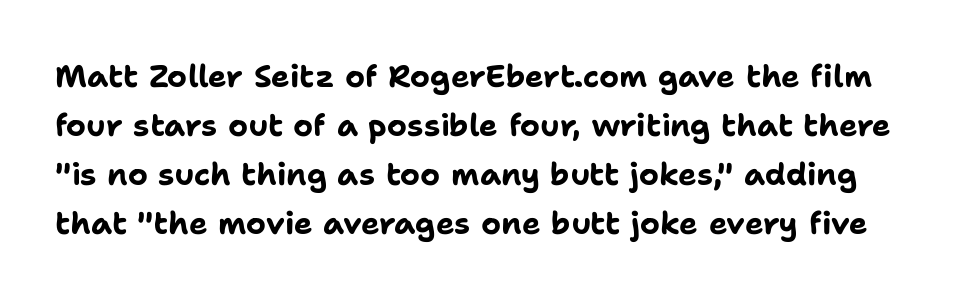
The image shows 31 px bold sans-serif type, upright; set normal line spacing (1.58x), normal letter spacing, not underlined; low stroke contrast and a medium x-height.
